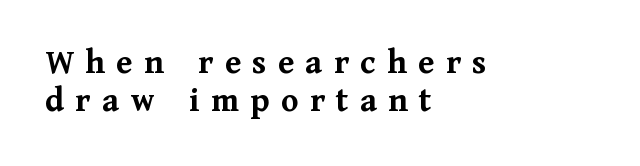
{"serif": "yes", "italic": "no", "bold": "yes", "weight": "semibold", "width": "normal", "stroke_contrast": "medium", "x_height": "medium", "monospaced": "no", "underline": "no", "align": "left", "line_spacing": "tight", "line_spacing_ratio": 1.08, "letter_spacing": "wide", "letter_spacing_em": 0.33, "glyph_px": 35}
